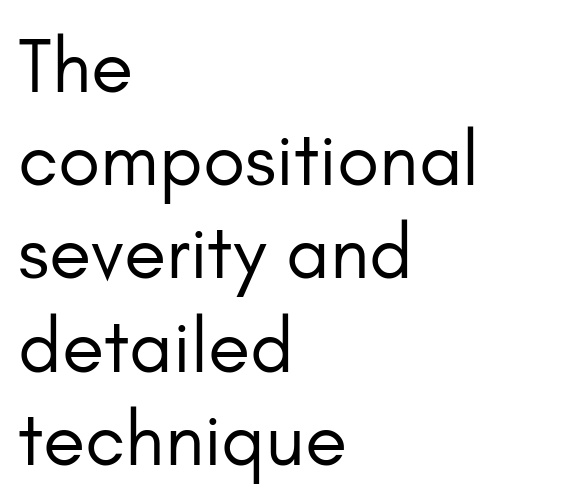
The image shows 77 px regular-weight sans-serif type, upright; set left-aligned, line spacing 1.21x, normal letter spacing, not underlined; low stroke contrast and a small x-height.
